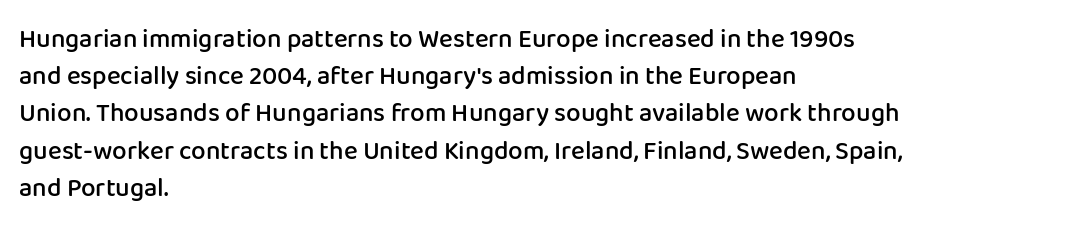
The strokes are fattened partway — semibold, not bold. The rendering uses a moderate line-height, typical for paragraphs. This sample uses plain, unmodified letter spacing. Any mark beneath the type? The region is blank.
